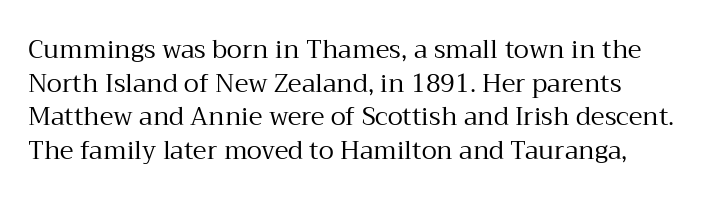
Q: Is the text bold? A: No.
Q: Is the text italic (slanted)? A: No, it is upright.
Q: Is the text underlined? A: No.
Q: How is the paragraph aligned? A: Left-aligned.
Q: Is the spacing between letters normal or unusually wide? A: Normal.
Q: Is the spacing between lines tight, normal or loose? A: Normal.
